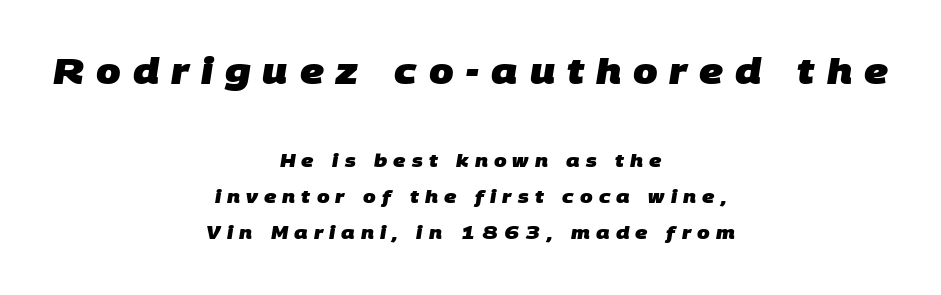
{"serif": "no", "bold": "yes", "weight": "heavy", "width": "normal", "stroke_contrast": "low", "x_height": "large", "monospaced": "no", "underline": "no", "align": "center", "line_spacing": "loose", "line_spacing_ratio": 2.02, "letter_spacing": "wide", "letter_spacing_em": 0.34, "larger_block": "first", "size_ratio": 1.94, "glyph_px": 35}
